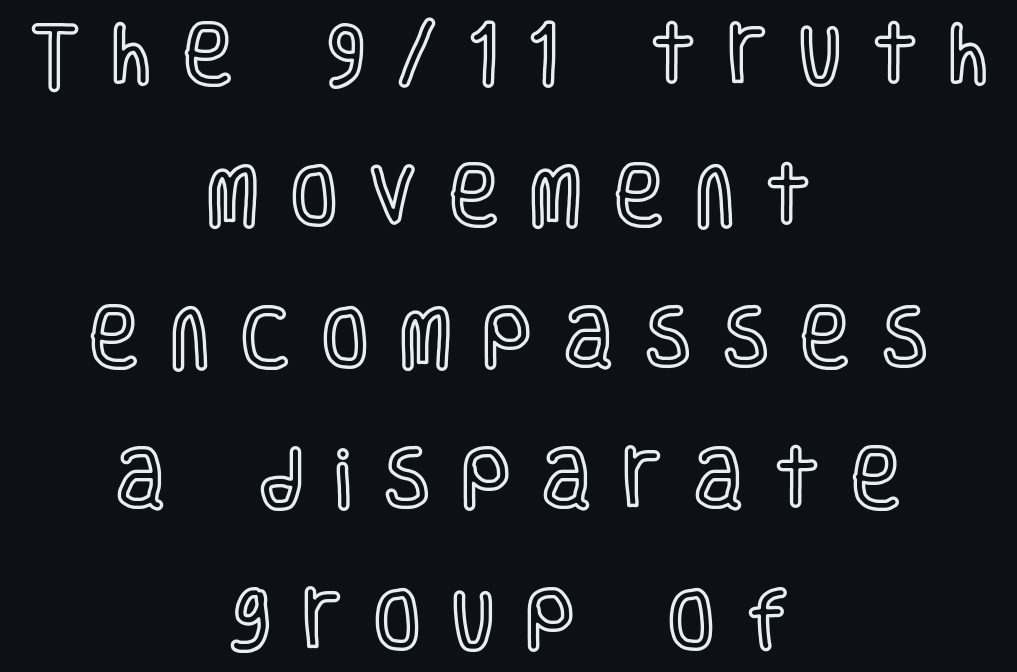
These lines were composed using upright roman letters. How would I describe the line gaps? Wide and relaxed. Character widths vary here, with narrow letters taking less room than wide ones. Type without underlining. If you folded the block vertically in half, each line would mirror itself in length.
